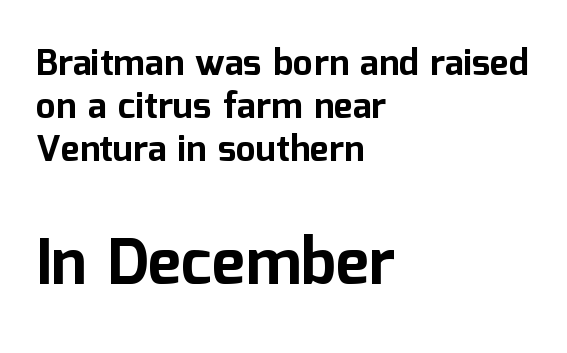
The image shows 63 px bold sans-serif type, upright; set left-aligned, line spacing 1.2x, normal letter spacing, not underlined; the second (bottom) block is 1.75x larger; low stroke contrast and a medium x-height.
